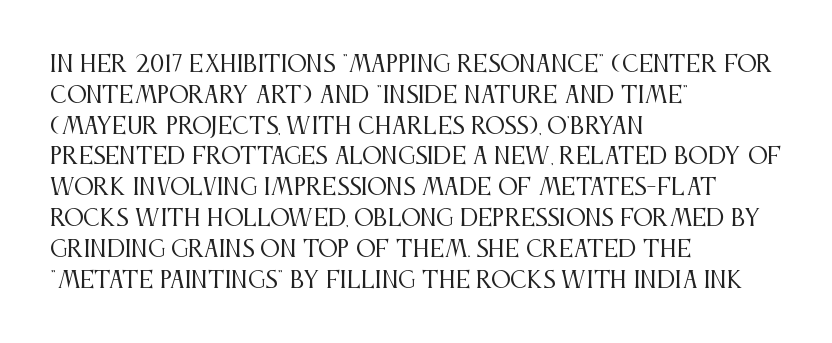
{"italic": "no", "bold": "no", "underline": "no", "align": "left", "line_spacing": "normal", "line_spacing_ratio": 1.4, "letter_spacing": "normal", "letter_spacing_em": 0.0, "glyph_px": 22}
